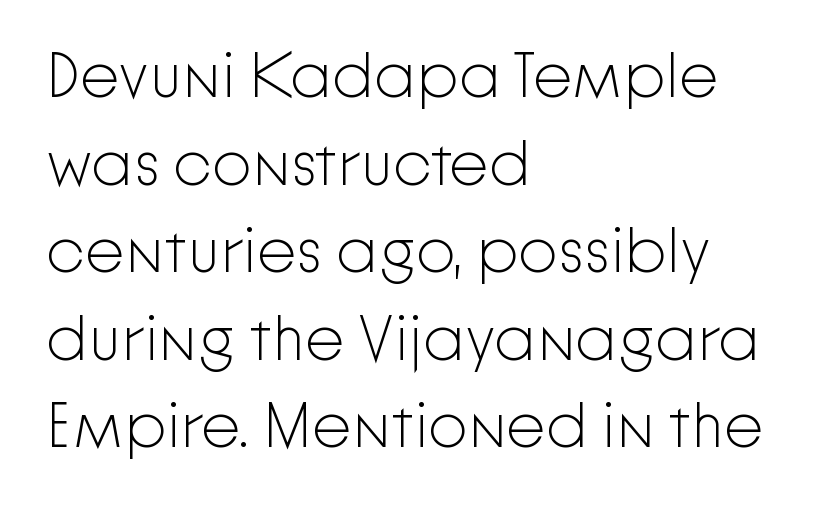
Stroke terminals: plain, sans-serif. Look at the tracking — it's just the regular setting, nothing added. The weight would be labelled regular, book, light, or lighter still. Ascenders rise straight up at ninety degrees. The passage shown is typed in a proportional face where columns would drift.
